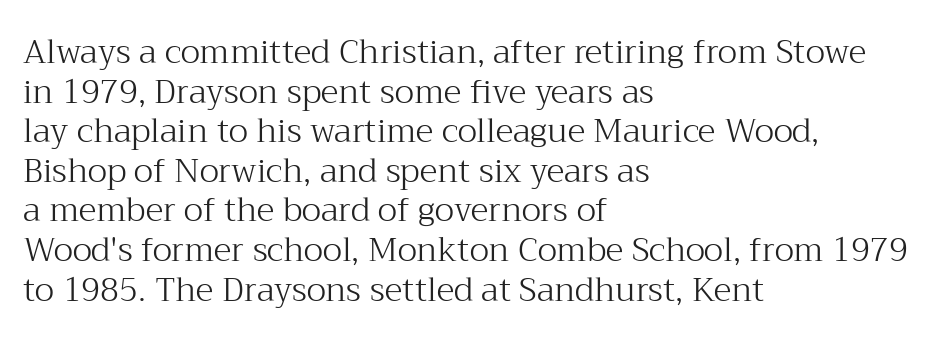
Unbolded letterforms with no extra heft. The strip under each line holds only bare page. The text block is weighted toward the left margin, trailing off unevenly rightward. What kind of face is this? One with serifs.
